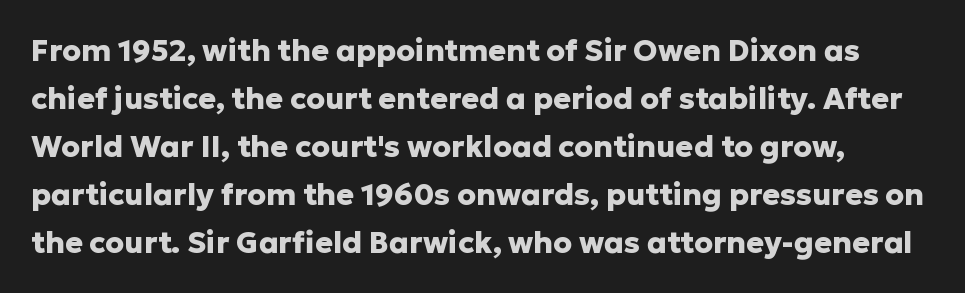
Q: Is the text bold? A: Yes.
Q: Is the text italic (slanted)? A: No, it is upright.
Q: Is the typeface a serif or a sans-serif typeface? A: Sans-serif.
Q: Is the text underlined? A: No.
Q: Is the spacing between letters normal or unusually wide? A: Normal.
Q: Is the spacing between lines tight, normal or loose? A: Normal.
Q: Width (condensed, normal, or wide)? A: Normal.
Q: Stroke contrast? A: Low.
Q: x-height? A: Medium.
Q: Monospaced? A: No.
